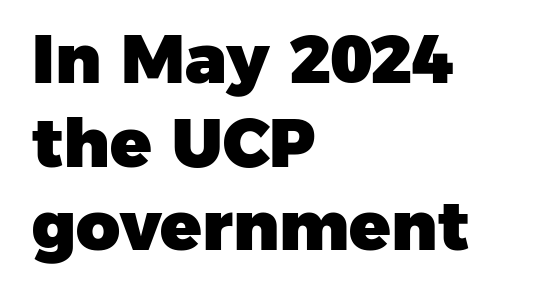
Stroke thickness is high; the sample reads as a true bold. Serif or sans? Sans — the stroke terminals are bare. Caption: multi-line text, flush left, ragged right. The words here are not underlined. Do the characters align in a grid? No, the font is proportional.
